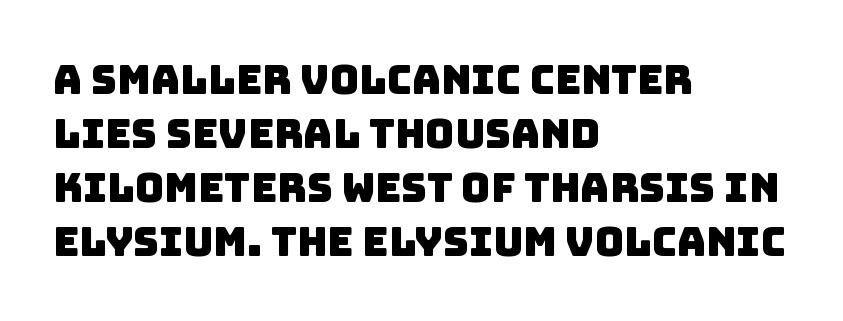
The image shows 40 px sans-serif type; set left-aligned, normal line spacing (1.35x), normal letter spacing, not underlined; low stroke contrast and a large x-height.
